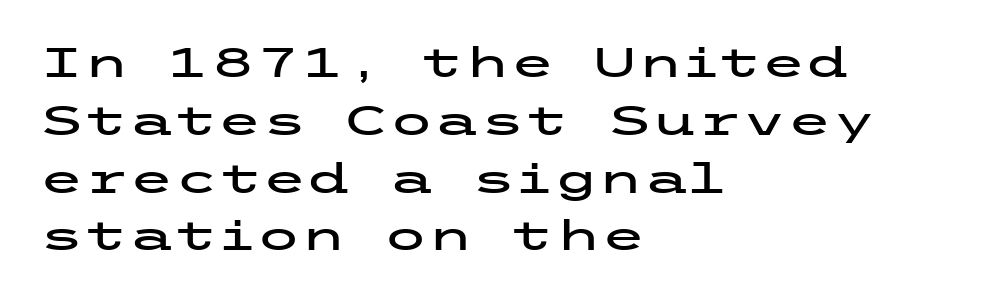
Q: Is the text italic (slanted)? A: No, it is upright.
Q: Is the typeface a serif or a sans-serif typeface? A: Sans-serif.
Q: Is the text underlined? A: No.
Q: How is the paragraph aligned? A: Left-aligned.
Q: Is the spacing between letters normal or unusually wide? A: Normal.
Q: Is the spacing between lines tight, normal or loose? A: Normal.
Q: Width (condensed, normal, or wide)? A: Wide.
Q: Stroke contrast? A: Low.
Q: x-height? A: Medium.
